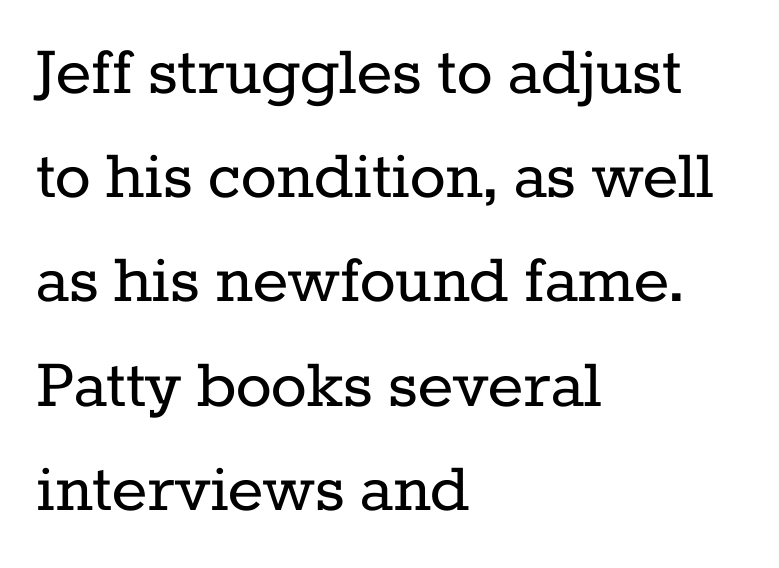
{"serif": "yes", "italic": "no", "bold": "no", "weight": "regular", "width": "normal", "stroke_contrast": "low", "x_height": "medium", "monospaced": "no", "underline": "no", "align": "left", "line_spacing": "normal", "line_spacing_ratio": 1.39, "letter_spacing": "normal", "letter_spacing_em": 0.0, "glyph_px": 75}
